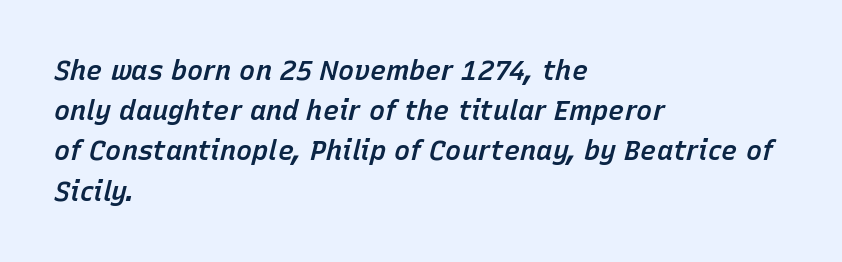
The font is running at a semibold setting, under full bold. The lines are quadded left. Students, observe: this is what conventionally led text looks like. The rendering keeps characters at their native spacing. In terms of posture, this sample is oblique. A bare baseline throughout the passage.
